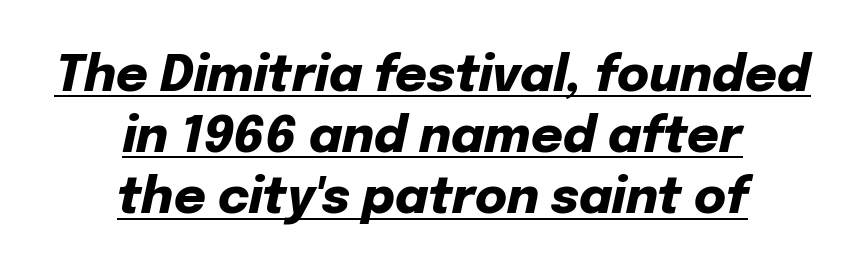
The image shows 49 px heavy type, italic (leaning right); set centered, normal line spacing (1.25x), normal letter spacing, underlined; low stroke contrast and a medium x-height.
